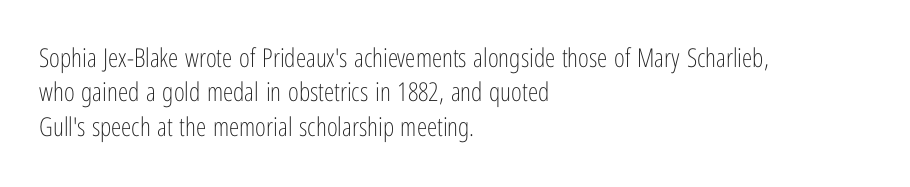
{"italic": "no", "bold": "no", "underline": "no", "align": "left", "line_spacing": "normal", "line_spacing_ratio": 1.32, "letter_spacing": "normal", "letter_spacing_em": 0.0, "glyph_px": 26}
